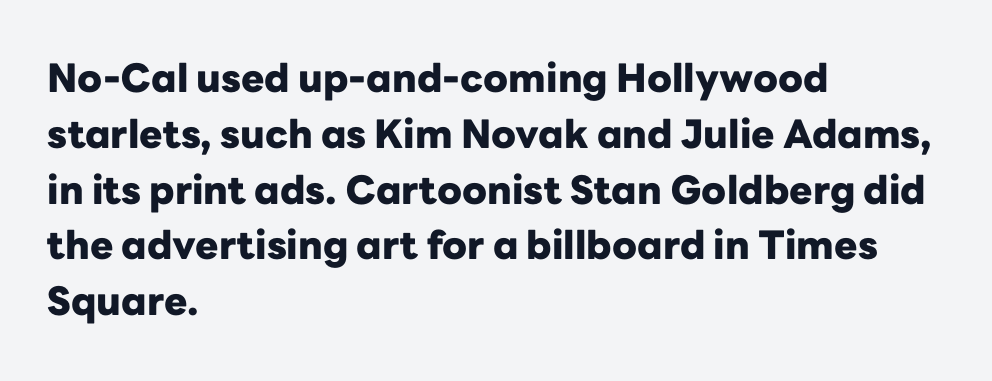
Q: Is the text bold? A: Yes.
Q: Is the text italic (slanted)? A: No, it is upright.
Q: Is the typeface a serif or a sans-serif typeface? A: Sans-serif.
Q: Is the text underlined? A: No.
Q: How is the paragraph aligned? A: Left-aligned.
Q: Is the spacing between letters normal or unusually wide? A: Normal.
Q: Is the spacing between lines tight, normal or loose? A: Normal.
Q: Width (condensed, normal, or wide)? A: Normal.
Q: Stroke contrast? A: Low.
Q: x-height? A: Medium.
Q: Monospaced? A: No.
